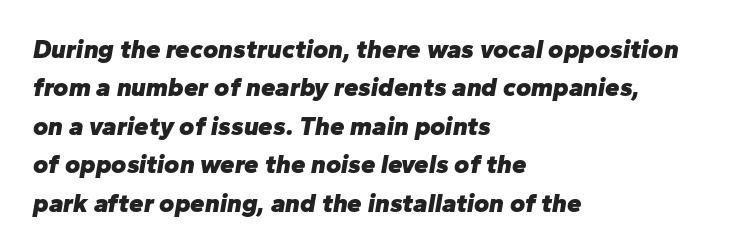
The letters sit at their default tracking, neither squeezed nor spread. Typeset ragged right — the left edge is the straight one. The font's italic variant was chosen for this text. Words float on clear page, feet unadorned. Interline gaps are of average width in this sample.
